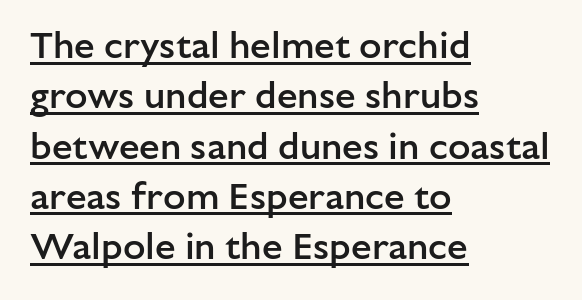
This rendering uses left alignment, leaving the right contour irregular. The lettering is marked with a stroke running underneath it. Students, observe: this is what conventionally led text looks like. Is this a fixed-width face? No — the glyphs have proportional, varying widths.
